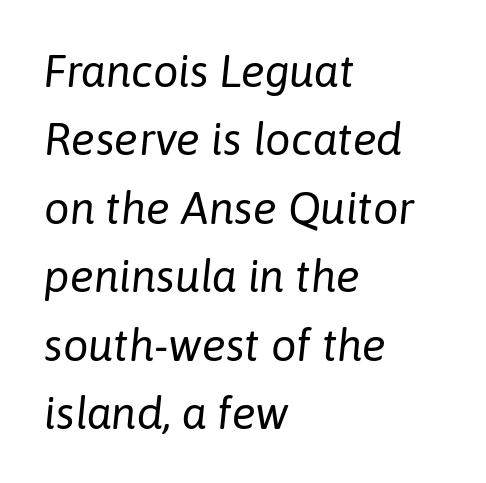
You could not count columns in this text — the font is proportionally spaced. The space directly below the letters is spotless. A typesetter would mark this as italic. Glyph-to-glyph distance matches everyday printed text.
